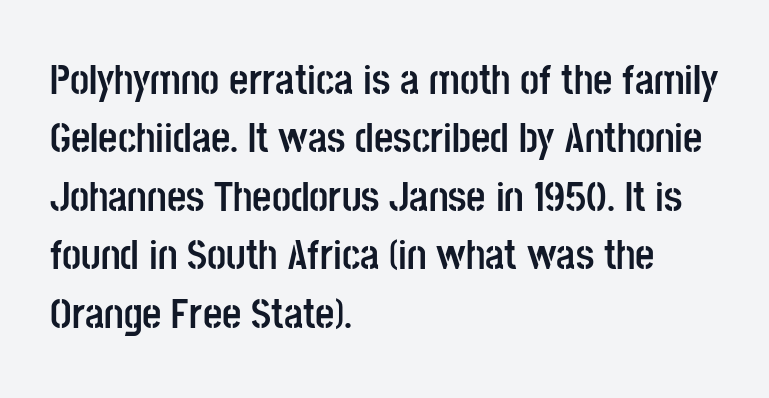
The image shows 42 px semibold, condensed sans-serif type, upright; set left-aligned, normal line spacing (1.39x), normal letter spacing, not underlined; low stroke contrast and a large x-height.
